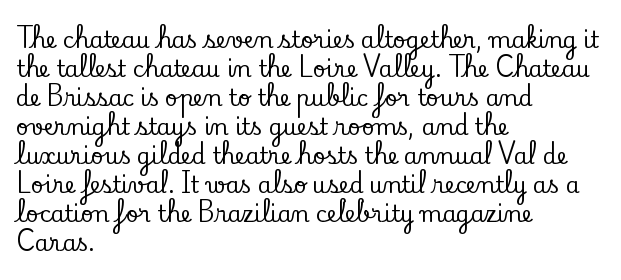
It's the straight-up-and-down kind of type. The horizontal fit of the characters is conventional and even. These lines are set flush left with a ragged right edge. Glance below the letters and you will spot only blank space.
